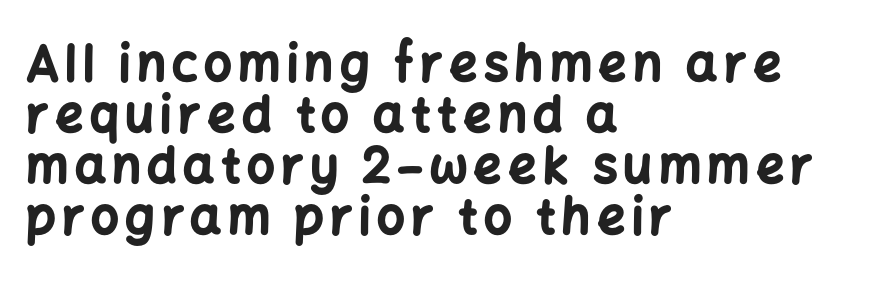
The image shows 49 px bold sans-serif type, upright; set left-aligned, tight line spacing (1.04x), not underlined; low stroke contrast and a medium x-height.
